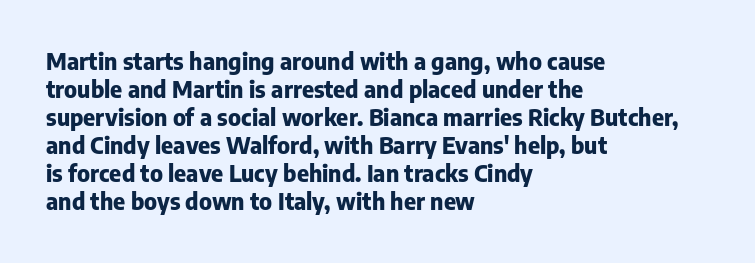
{"italic": "no", "bold": "yes", "underline": "no", "align": "left", "line_spacing_ratio": 1.22, "letter_spacing": "normal", "letter_spacing_em": 0.0, "glyph_px": 23}
